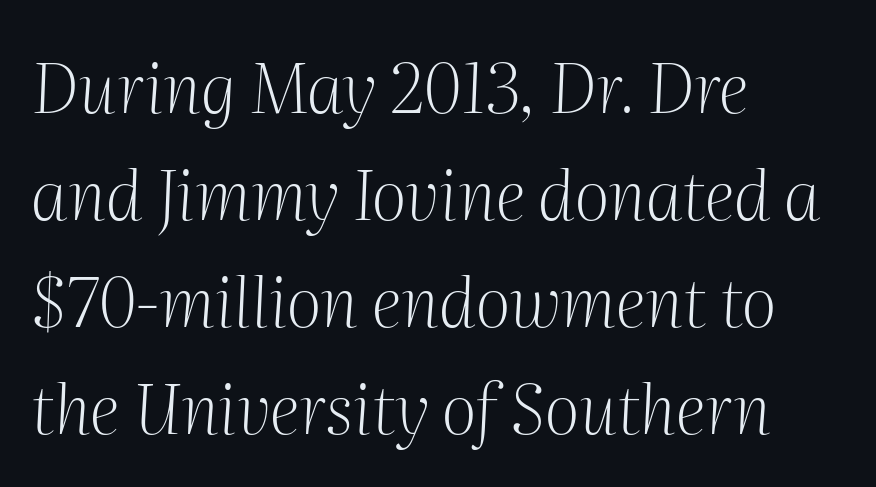
The image shows 69 px light serif type, italic (leaning right); set left-aligned, normal line spacing (1.55x), normal letter spacing, not underlined; medium stroke contrast and a medium x-height.
